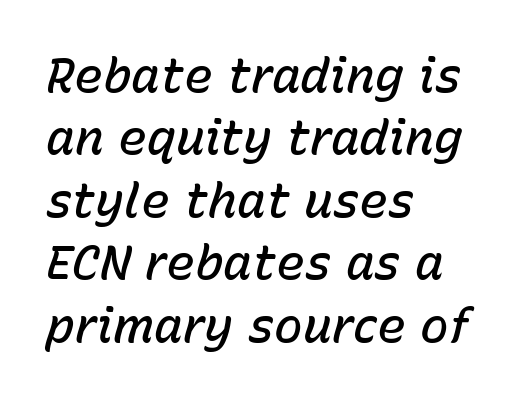
Q: Is the text bold? A: Semi-bold.
Q: Is the text italic (slanted)? A: Yes, it leans right by about 15 degrees.
Q: Is the text underlined? A: No.
Q: How is the paragraph aligned? A: Left-aligned.
Q: Is the spacing between letters normal or unusually wide? A: Normal.
Q: Is the spacing between lines tight, normal or loose? A: Normal.
Q: Width (condensed, normal, or wide)? A: Normal.
Q: Stroke contrast? A: Low.
Q: x-height? A: Medium.
Q: Monospaced? A: No.
